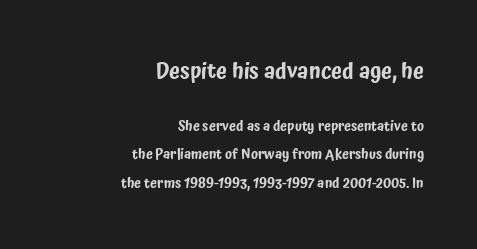
Compared with a flush-left layout, this one pins lines to the opposite, right side. Does the lettering tilt? It doesn't — this is upright. The passage shown stacks its lines with a broad gap. Characters follow at the spacing the type designer built in.
